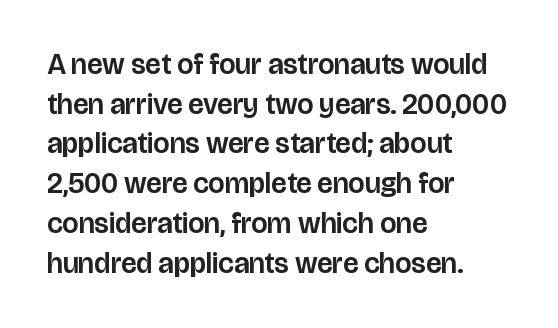
The typesetter chose a ragged-right arrangement here. Upright lettering throughout. Here the designer chose a conventional face with non-uniform glyph widths. Compared with typical body copy, the letter spacing here is the same. Each new line begins a customary step beneath the previous one. Serif or sans? Sans — the stroke terminals are bare.
